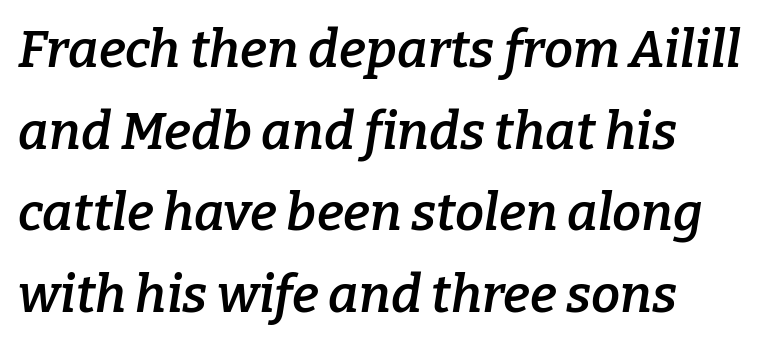
The image shows 52 px semibold serif type, italic (leaning right); set left-aligned, normal line spacing (1.57x), normal letter spacing, not underlined; low stroke contrast and a medium x-height.
